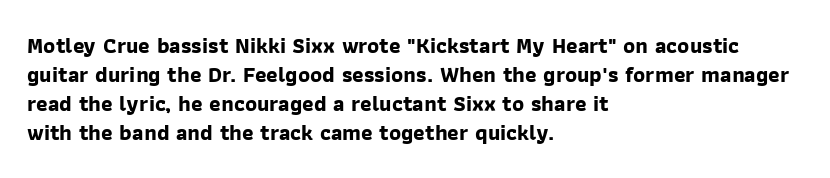
Q: Is the text bold? A: Yes.
Q: Is the text underlined? A: No.
Q: How is the paragraph aligned? A: Left-aligned.
Q: Is the spacing between letters normal or unusually wide? A: Normal.
Q: Is the spacing between lines tight, normal or loose? A: Normal.
